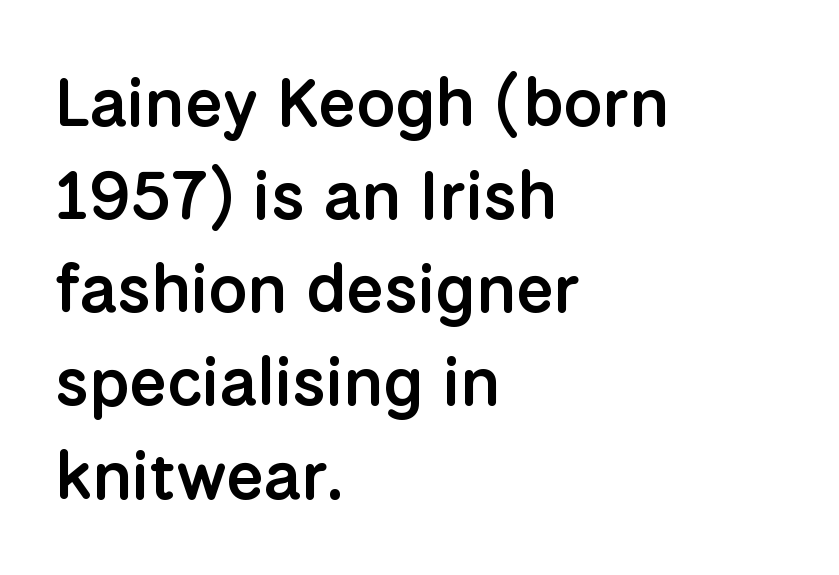
{"serif": "no", "italic": "no", "bold": "semi", "weight": "semibold", "width": "normal", "stroke_contrast": "low", "x_height": "medium", "monospaced": "no", "underline": "no", "align": "left", "line_spacing": "normal", "line_spacing_ratio": 1.37, "letter_spacing": "normal", "letter_spacing_em": 0.0, "glyph_px": 68}
